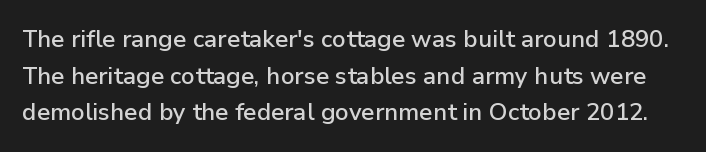
Quick note: interline space is typical. In terms of posture, this sample is upright. Default kerning and tracking; the words read as compact shapes. Has an underline been added? It has not.
